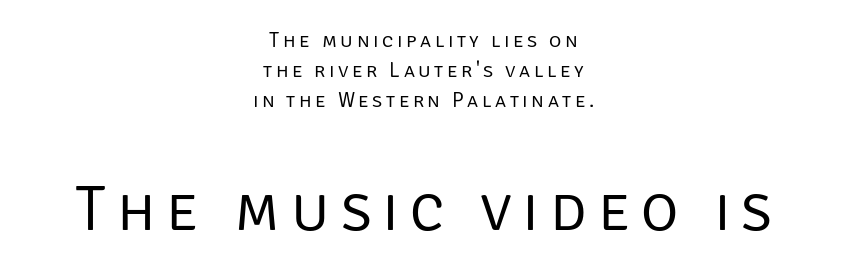
Q: Is the text bold? A: No.
Q: Is the text italic (slanted)? A: No, it is upright.
Q: Is the typeface a serif or a sans-serif typeface? A: Sans-serif.
Q: Is the text underlined? A: No.
Q: How is the paragraph aligned? A: Centered.
Q: Is the spacing between lines tight, normal or loose? A: Normal.
Q: Which block of text is set in a larger size, the first (top) or the second (bottom)? A: The second (bottom) one.
Q: Width (condensed, normal, or wide)? A: Normal.
Q: Stroke contrast? A: Low.
Q: x-height? A: Large.
Q: Monospaced? A: No.
